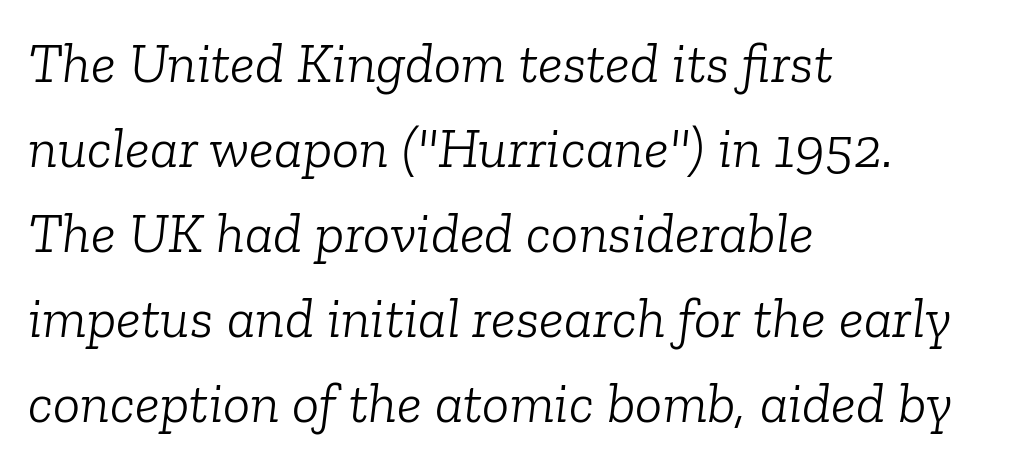
{"serif": "yes", "italic": "yes", "lean": "right", "slant_degrees": 6, "bold": "no", "weight": "light", "width": "normal", "stroke_contrast": "low", "x_height": "medium", "monospaced": "no", "underline": "no", "align": "left", "line_spacing": "normal", "line_spacing_ratio": 1.49, "letter_spacing": "normal", "letter_spacing_em": 0.0, "glyph_px": 57}
